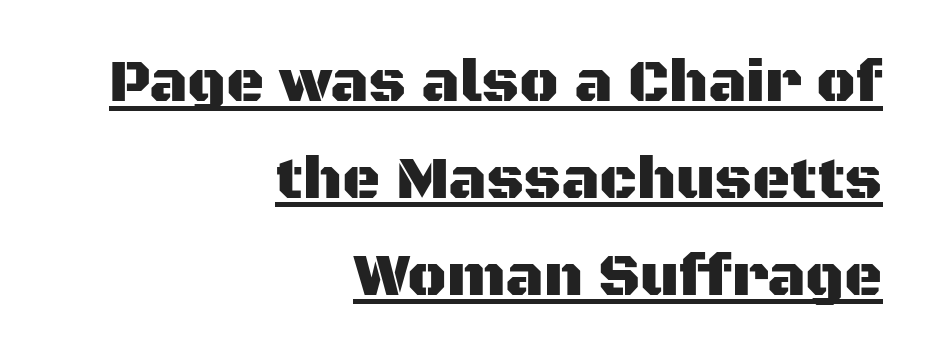
Q: Is the text italic (slanted)? A: No, it is upright.
Q: Is the typeface a serif or a sans-serif typeface? A: Sans-serif.
Q: Is the text underlined? A: Yes.
Q: How is the paragraph aligned? A: Right-aligned.
Q: Is the spacing between letters normal or unusually wide? A: Normal.
Q: Is the spacing between lines tight, normal or loose? A: Normal.
Q: Width (condensed, normal, or wide)? A: Normal.
Q: Stroke contrast? A: Medium.
Q: x-height? A: Large.
Q: Monospaced? A: No.
